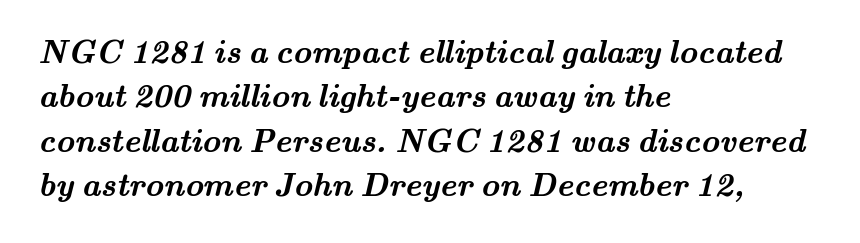
The image shows 32 px semibold, wide serif type; set left-aligned, normal line spacing (1.39x), normal letter spacing, not underlined; medium stroke contrast and a small x-height.
